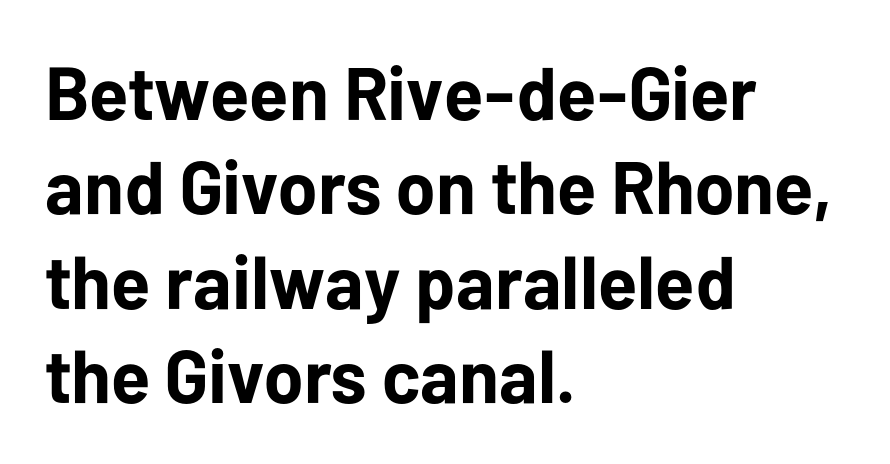
Q: Is the text bold? A: Yes.
Q: Is the text italic (slanted)? A: No, it is upright.
Q: Is the typeface a serif or a sans-serif typeface? A: Sans-serif.
Q: Is the text underlined? A: No.
Q: How is the paragraph aligned? A: Left-aligned.
Q: Is the spacing between letters normal or unusually wide? A: Normal.
Q: Is the spacing between lines tight, normal or loose? A: Normal.
Q: Width (condensed, normal, or wide)? A: Normal.
Q: Stroke contrast? A: Low.
Q: x-height? A: Medium.
Q: Monospaced? A: No.
